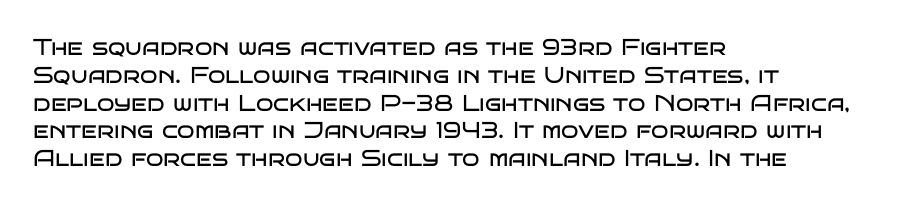
Q: Is the text bold? A: No.
Q: Is the text italic (slanted)? A: No, it is upright.
Q: Is the text underlined? A: No.
Q: How is the paragraph aligned? A: Left-aligned.
Q: Is the spacing between letters normal or unusually wide? A: Normal.
